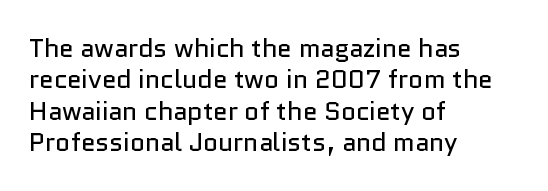
What stands out about the letter spacing? Nothing — it is the standard amount. The rendering anchors every line to the left-hand side. A light-to-regular cut is what we see here. Ordinary non-slanted type is in use.
